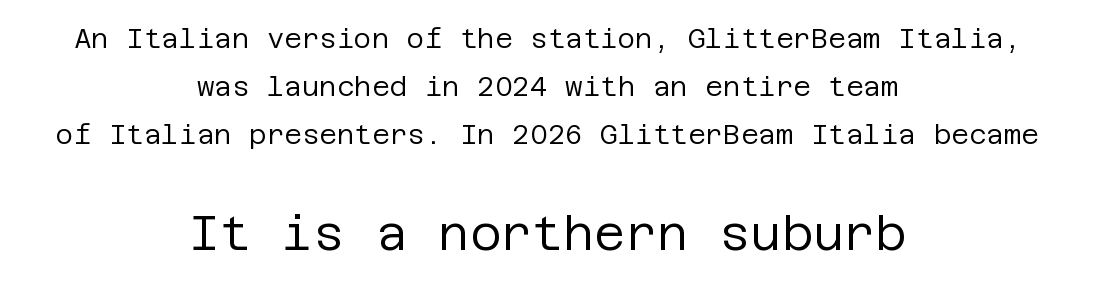
Q: Is the text bold? A: No.
Q: Is the text italic (slanted)? A: No, it is upright.
Q: Is the typeface a serif or a sans-serif typeface? A: Sans-serif.
Q: Is the text underlined? A: No.
Q: How is the paragraph aligned? A: Centered.
Q: Is the spacing between letters normal or unusually wide? A: Normal.
Q: Which block of text is set in a larger size, the first (top) or the second (bottom)? A: The second (bottom) one.
Q: Width (condensed, normal, or wide)? A: Normal.
Q: Stroke contrast? A: Low.
Q: x-height? A: Large.
